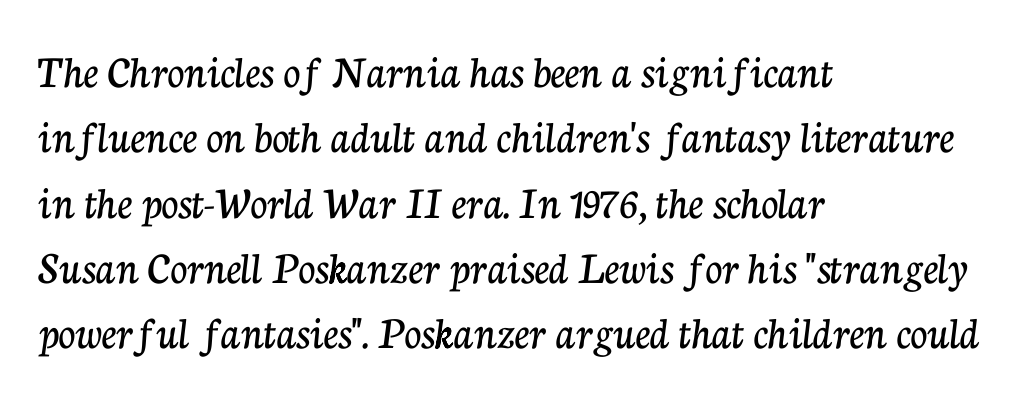
{"serif": "yes", "width": "normal", "stroke_contrast": "low", "x_height": "medium", "monospaced": "no", "underline": "no", "align": "left", "line_spacing": "normal", "line_spacing_ratio": 1.39, "letter_spacing": "normal", "letter_spacing_em": 0.0, "glyph_px": 47}
